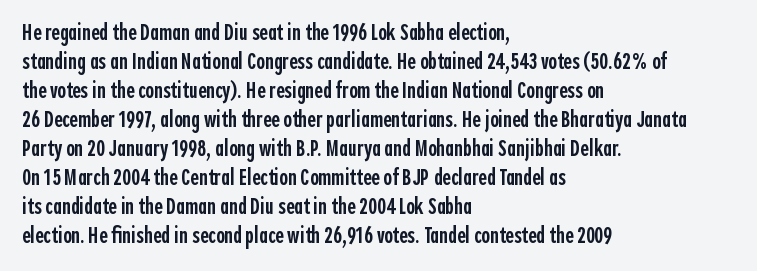
Q: Is the text bold? A: Semi-bold.
Q: Is the text italic (slanted)? A: No, it is upright.
Q: Is the text underlined? A: No.
Q: How is the paragraph aligned? A: Left-aligned.
Q: Is the spacing between letters normal or unusually wide? A: Normal.
Q: Is the spacing between lines tight, normal or loose? A: Normal.
